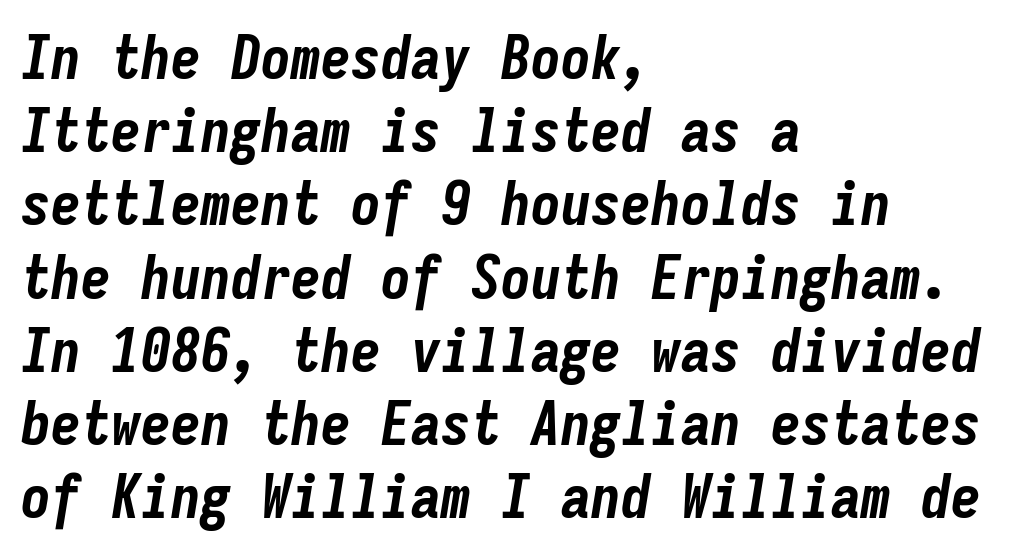
Q: Is the text bold? A: Yes.
Q: Is the text italic (slanted)? A: Yes, it leans right by about 9 degrees.
Q: Is the text underlined? A: No.
Q: How is the paragraph aligned? A: Left-aligned.
Q: Is the spacing between letters normal or unusually wide? A: Normal.
Q: Width (condensed, normal, or wide)? A: Condensed.
Q: Stroke contrast? A: Low.
Q: x-height? A: Medium.
Q: Monospaced? A: Yes.
